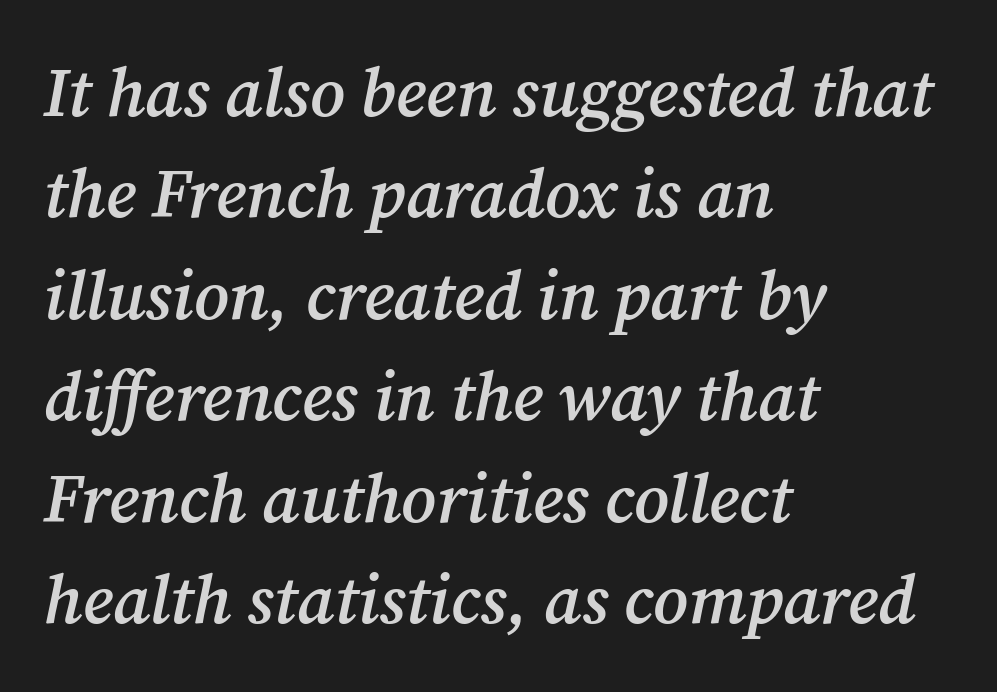
{"serif": "yes", "italic": "yes", "lean": "right", "slant_degrees": 12, "bold": "semi", "weight": "semibold", "width": "normal", "stroke_contrast": "medium", "x_height": "medium", "monospaced": "no", "underline": "no", "align": "left", "line_spacing": "normal", "line_spacing_ratio": 1.47, "letter_spacing": "normal", "letter_spacing_em": 0.0, "glyph_px": 69}
